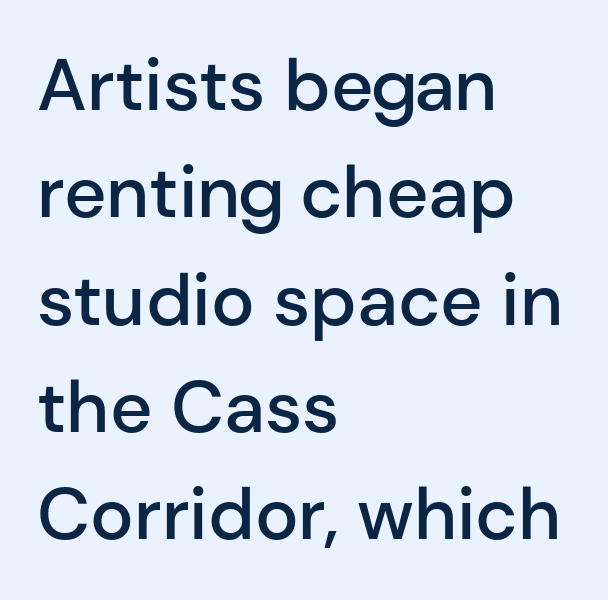
The image shows 73 px semibold sans-serif type, upright; set left-aligned, normal line spacing (1.47x), normal letter spacing, not underlined; low stroke contrast and a medium x-height.
